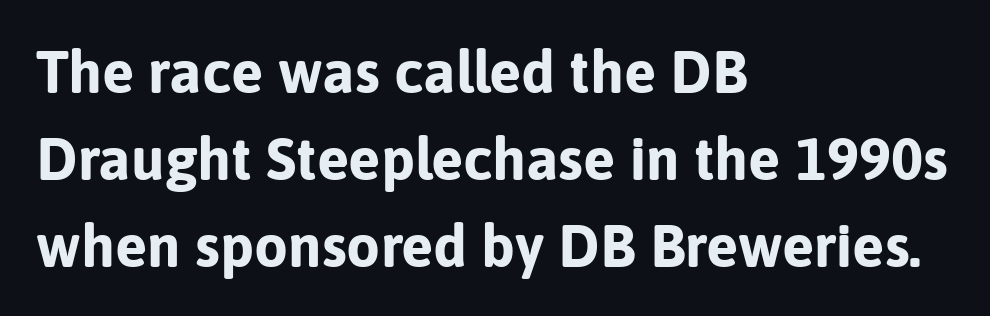
The image shows 60 px bold sans-serif type, upright; set left-aligned, normal line spacing (1.45x), normal letter spacing, not underlined; low stroke contrast and a medium x-height.
